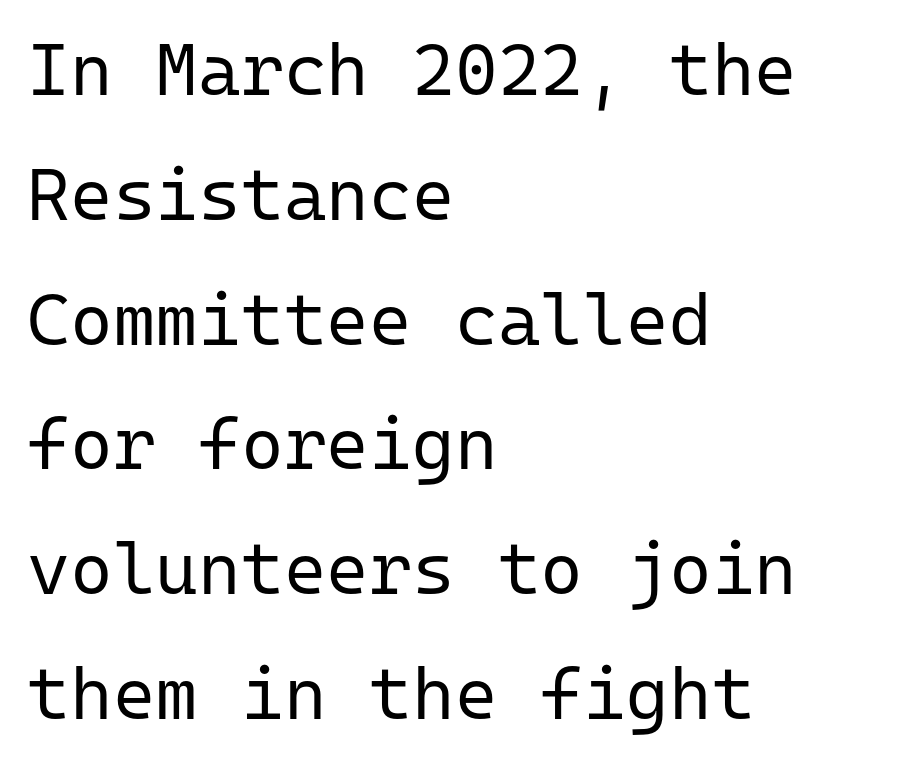
{"serif": "no", "italic": "no", "bold": "no", "weight": "regular", "width": "normal", "stroke_contrast": "low", "x_height": "medium", "monospaced": "yes", "underline": "no", "align": "left", "line_spacing_ratio": 1.71, "letter_spacing": "normal", "letter_spacing_em": 0.0, "glyph_px": 73}
